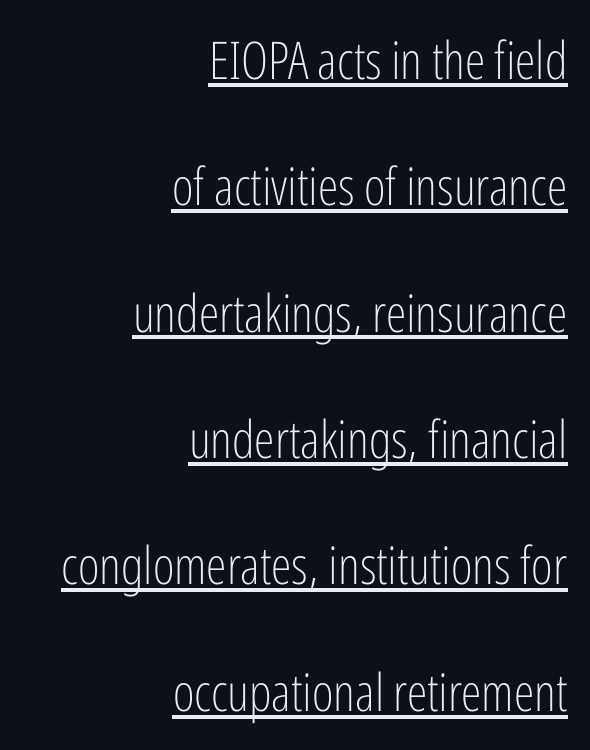
Q: Is the text bold? A: No.
Q: Is the text italic (slanted)? A: No, it is upright.
Q: Is the typeface a serif or a sans-serif typeface? A: Sans-serif.
Q: Is the text underlined? A: Yes.
Q: How is the paragraph aligned? A: Right-aligned.
Q: Is the spacing between letters normal or unusually wide? A: Normal.
Q: Is the spacing between lines tight, normal or loose? A: Loose.
Q: Width (condensed, normal, or wide)? A: Condensed.
Q: Stroke contrast? A: Low.
Q: x-height? A: Medium.
Q: Monospaced? A: No.
